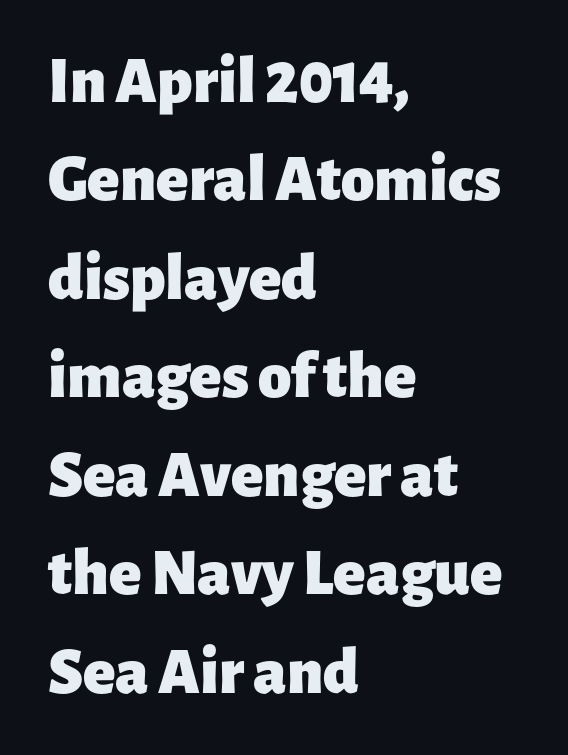
The image shows 67 px heavy sans-serif type, upright; set left-aligned, normal line spacing (1.47x), normal letter spacing, not underlined; low stroke contrast and a medium x-height.
